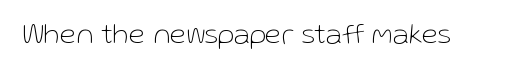
Summary of weight: not heavy and not bold. Letterform terminals end flat and unadorned throughout the passage. Here the designer chose a conventional face with non-uniform glyph widths. This is roman type, the default non-slanted kind. Glyph-to-glyph distance matches everyday printed text. Quick note: underline off.
